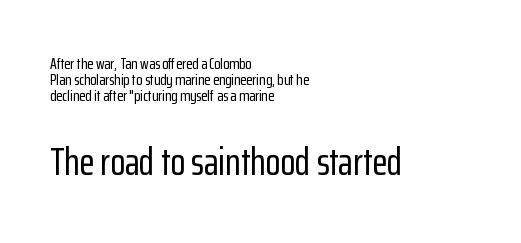
The image shows 39 px condensed sans-serif type, upright; set left-aligned, tight line spacing (1.01x), normal letter spacing, not underlined; the second (bottom) block is 2.44x larger; low stroke contrast and a medium x-height.
